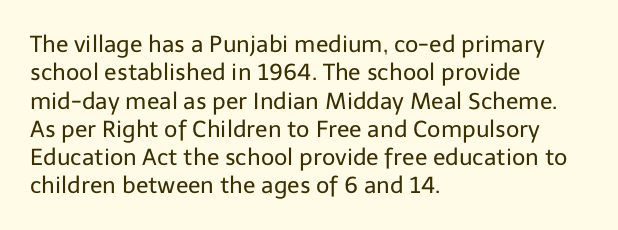
Nobody touched the tracking dial on this one. Visually the block forms a straight wall on the left and a jagged coastline on the right. Posture: upright roman. Beneath every word, the page is bare.
